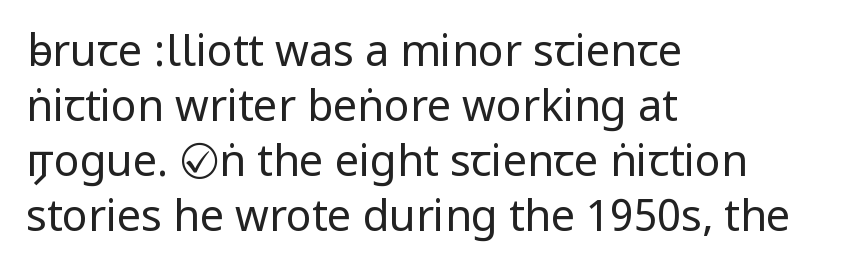
Q: Is the text bold? A: No.
Q: Is the text italic (slanted)? A: No, it is upright.
Q: Is the typeface a serif or a sans-serif typeface? A: Sans-serif.
Q: Is the text underlined? A: No.
Q: How is the paragraph aligned? A: Left-aligned.
Q: Is the spacing between letters normal or unusually wide? A: Normal.
Q: Is the spacing between lines tight, normal or loose? A: Normal.
Q: Width (condensed, normal, or wide)? A: Condensed.
Q: Stroke contrast? A: Low.
